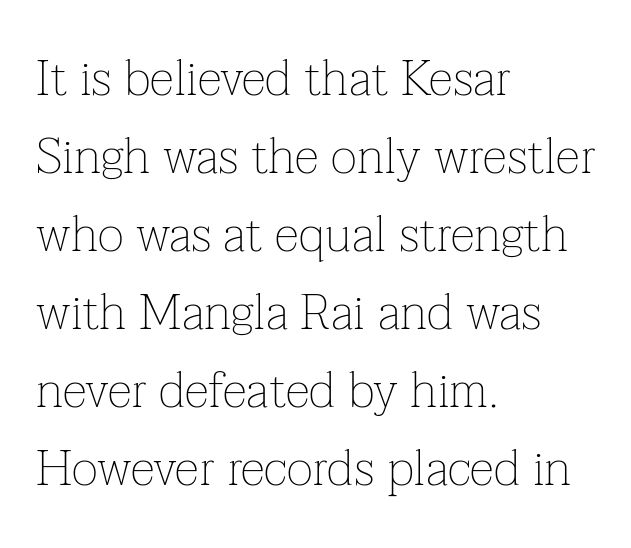
You can tell it's not italic because the verticals are truly vertical. Vertical stems look standard width or narrower in stroke. Observe the ordinary spacing: letters are neighbours, not strangers. The passage shown is typed in a proportional face where columns would drift. A normal amount of white space separates one row of letters from the next. Check the space under the baseline: it is left empty.
